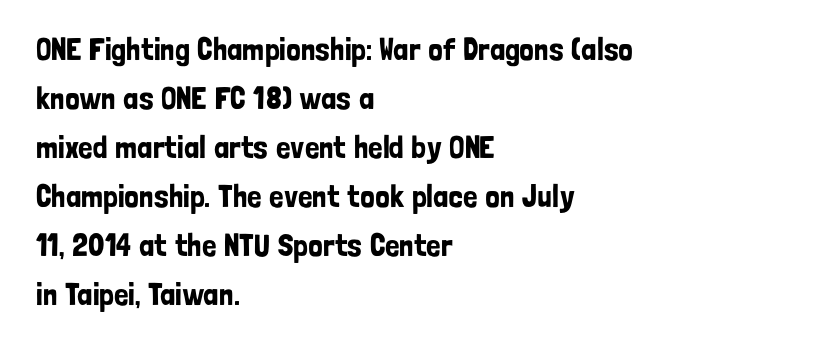
{"serif": "no", "italic": "no", "width": "condensed", "stroke_contrast": "low", "x_height": "medium", "monospaced": "no", "underline": "no", "align": "left", "line_spacing": "normal", "line_spacing_ratio": 1.53, "letter_spacing": "normal", "letter_spacing_em": 0.0, "glyph_px": 32}
